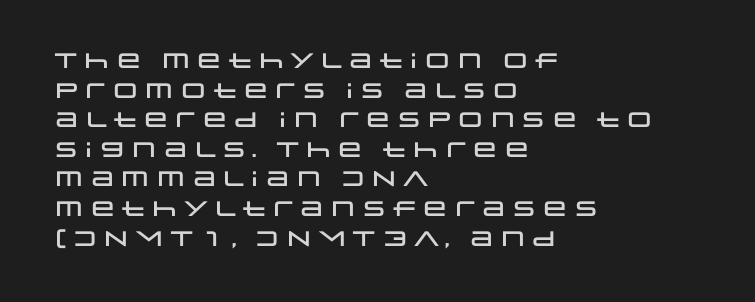
Caption: standard tracking, unaltered. Only glyphs here, with clear space below each row. The line-height multiplier appears to be the usual default. The typography opts for an upright posture over an oblique one. A student would call this left alignment; a typographer would say flush left, rag right.
